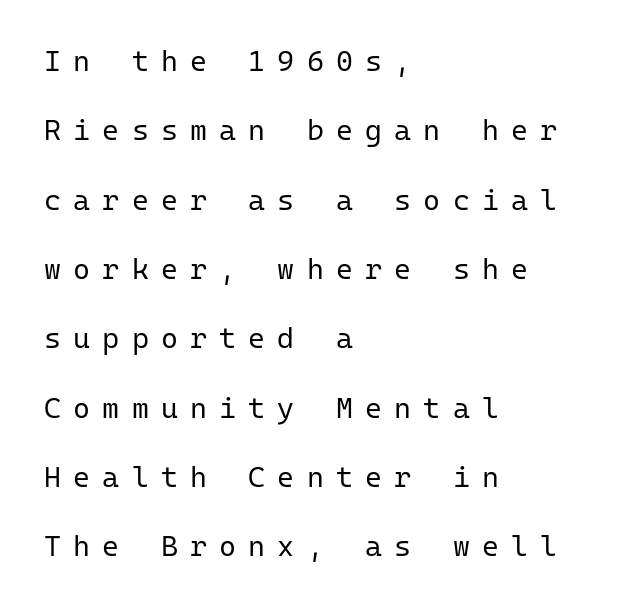
The image shows 29 px regular-weight sans-serif type, upright, monospaced; set left-aligned, loose line spacing (2.39x), unusually wide letter spacing (+0.42 em), not underlined; low stroke contrast and a medium x-height.
